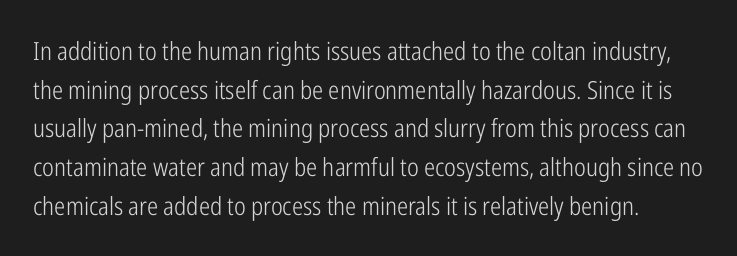
{"italic": "no", "bold": "no", "underline": "no", "line_spacing": "normal", "line_spacing_ratio": 1.55, "letter_spacing": "normal", "letter_spacing_em": 0.0, "glyph_px": 25}
